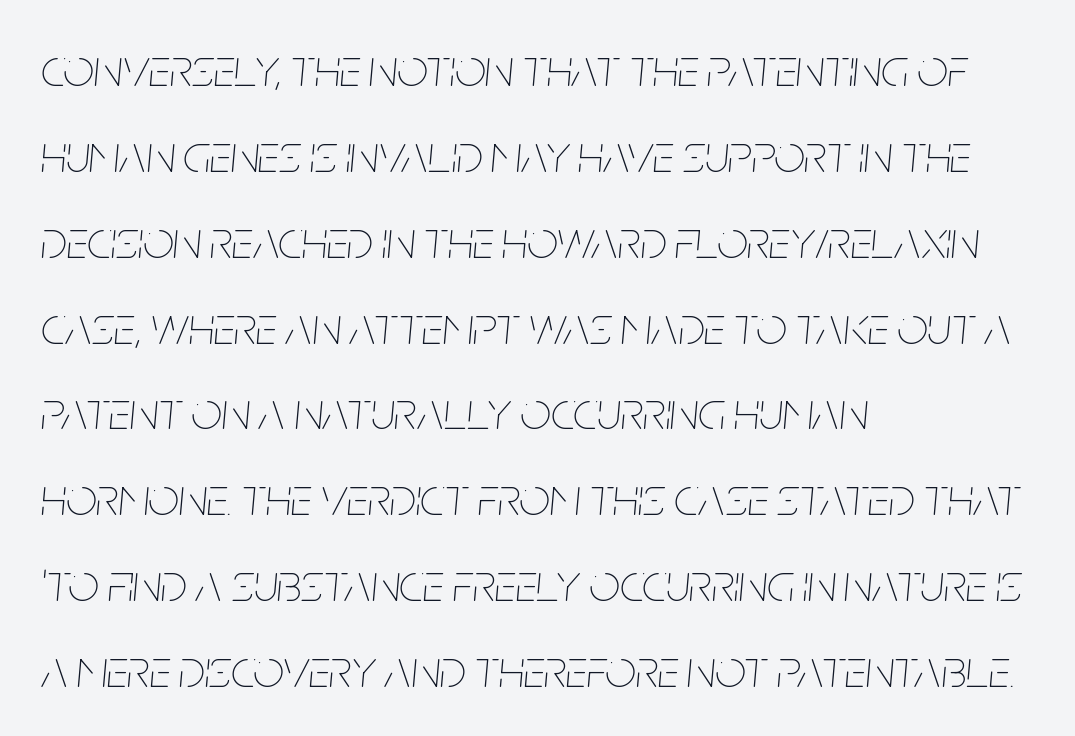
Q: Is the text bold? A: No.
Q: Is the text italic (slanted)? A: Yes, it leans right by about 5 degrees.
Q: Is the text underlined? A: No.
Q: How is the paragraph aligned? A: Left-aligned.
Q: Is the spacing between letters normal or unusually wide? A: Normal.
Q: Is the spacing between lines tight, normal or loose? A: Normal.
Q: Width (condensed, normal, or wide)? A: Condensed.
Q: Stroke contrast? A: Low.
Q: x-height? A: Large.
Q: Monospaced? A: No.
